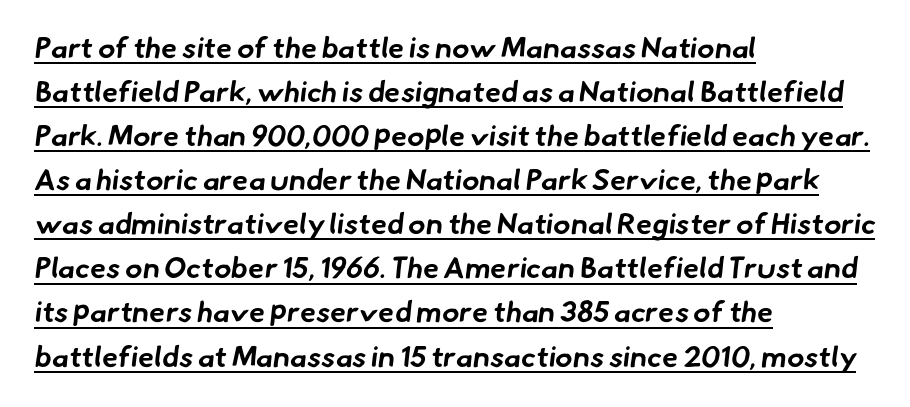
The passage shown has conventional tracking throughout. Proportional: the letters do not fall into vertical columns. All the whitespace from short lines collects on the right. A rule runs beneath these lines of type. Observe the absence of serifs on each vertical stroke in this sample.
